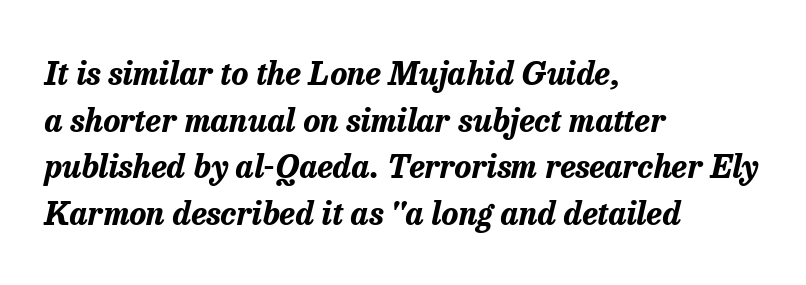
The image shows 32 px bold type, italic (leaning right); set left-aligned, normal line spacing (1.46x), normal letter spacing, not underlined; low stroke contrast and a medium x-height.
